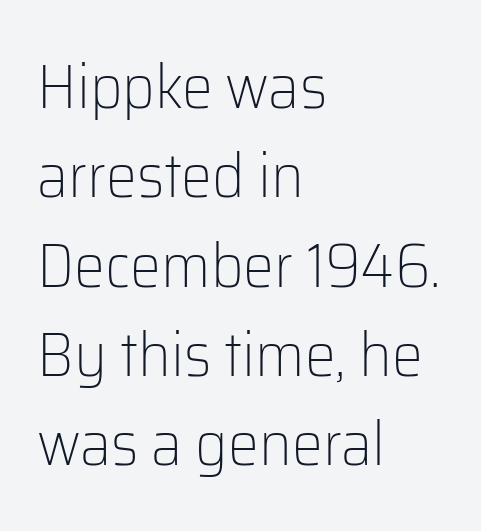
{"serif": "no", "italic": "no", "bold": "no", "weight": "light", "width": "normal", "stroke_contrast": "low", "x_height": "medium", "monospaced": "no", "underline": "no", "align": "left", "line_spacing": "normal", "line_spacing_ratio": 1.44, "letter_spacing": "normal", "letter_spacing_em": 0.0, "glyph_px": 62}
